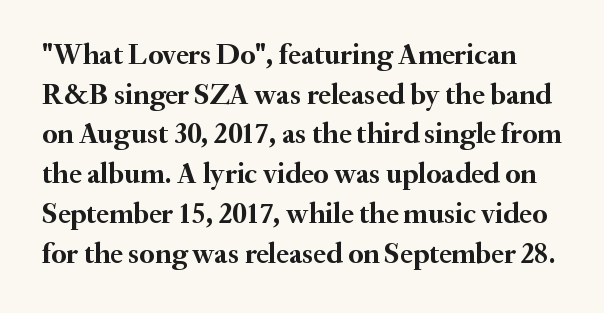
Caption: bold face, heavy strokes. Between one letter and the next there's only the usual sliver of space. Type without underlining. Nope, not italic — everything's standing straight.
